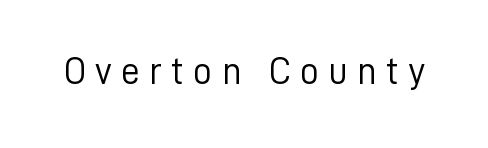
{"serif": "no", "italic": "no", "bold": "no", "weight": "light", "width": "normal", "stroke_contrast": "low", "x_height": "medium", "monospaced": "no", "underline": "no", "letter_spacing": "wide", "letter_spacing_em": 0.24, "glyph_px": 38}
